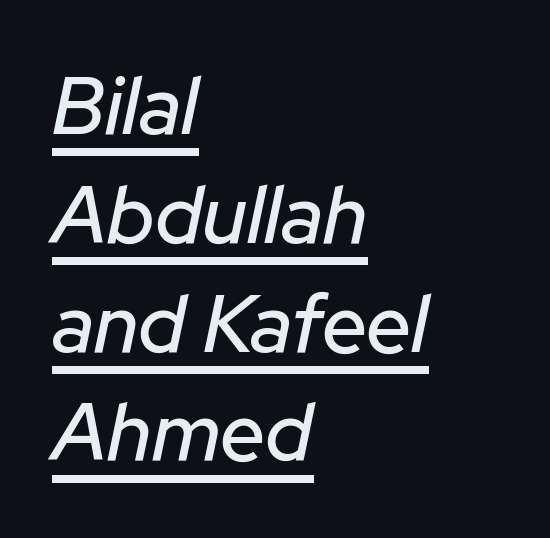
{"italic": "yes", "lean": "right", "slant_degrees": 12, "width": "normal", "stroke_contrast": "low", "x_height": "medium", "monospaced": "no", "underline": "yes", "align": "left", "line_spacing": "normal", "line_spacing_ratio": 1.36, "letter_spacing": "normal", "letter_spacing_em": 0.0, "glyph_px": 80}
